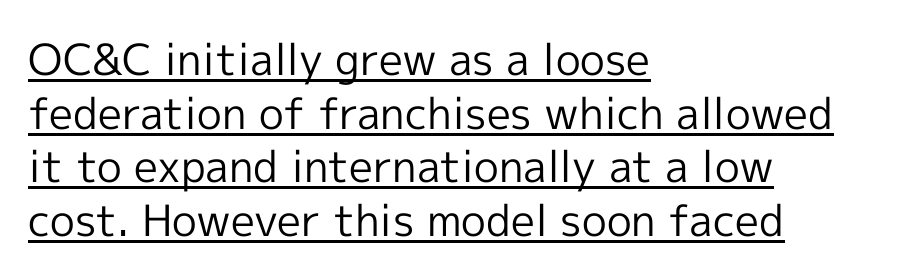
{"serif": "no", "italic": "no", "bold": "no", "weight": "regular", "width": "normal", "x_height": "medium", "monospaced": "no", "underline": "yes", "align": "left", "line_spacing": "normal", "line_spacing_ratio": 1.25, "letter_spacing": "normal", "letter_spacing_em": 0.0, "glyph_px": 43}
